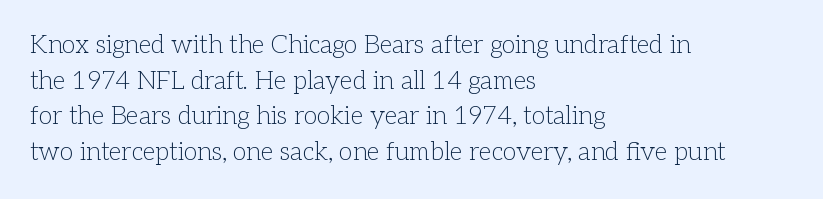
No word sits above an underline. These lines stack with their left ends in a neat column. The line-height multiplier appears to be the usual default. Ordinary non-slanted type is in use. Students, note that the glyphs here touch the page at normal intervals.
